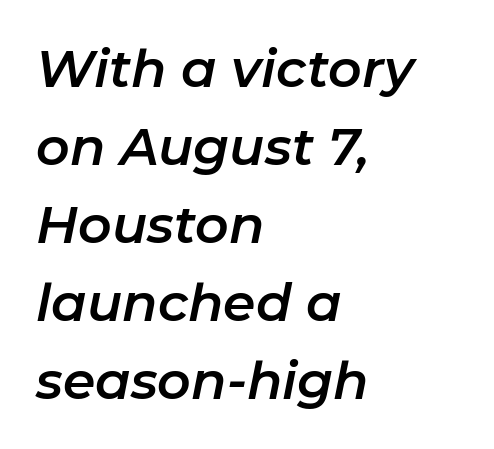
The image shows 52 px text type, italic (leaning right); set left-aligned, normal line spacing (1.5x), normal letter spacing, not underlined; low stroke contrast and a medium x-height.
